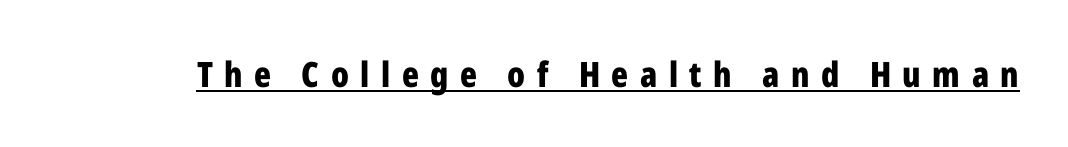
Each line of the rendering has a horizontal stroke beneath the glyphs. Serifs: no, the terminals of the letterforms are clean. Spacing between characters has been opened up far beyond the box default. Every character sits straight up, as roman type does. These words are printed bold, with thick strokes throughout.
